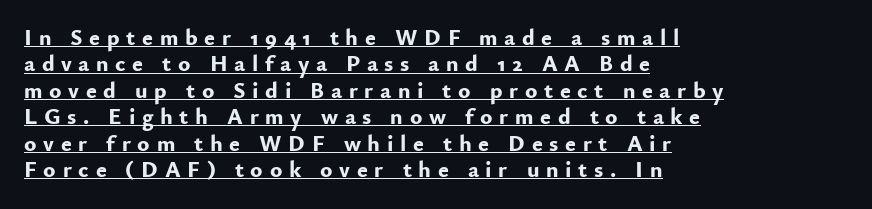
{"italic": "no", "bold": "yes", "underline": "yes", "align": "left", "line_spacing": "tight", "line_spacing_ratio": 1.15, "letter_spacing": "wide", "letter_spacing_em": 0.29, "glyph_px": 23}
